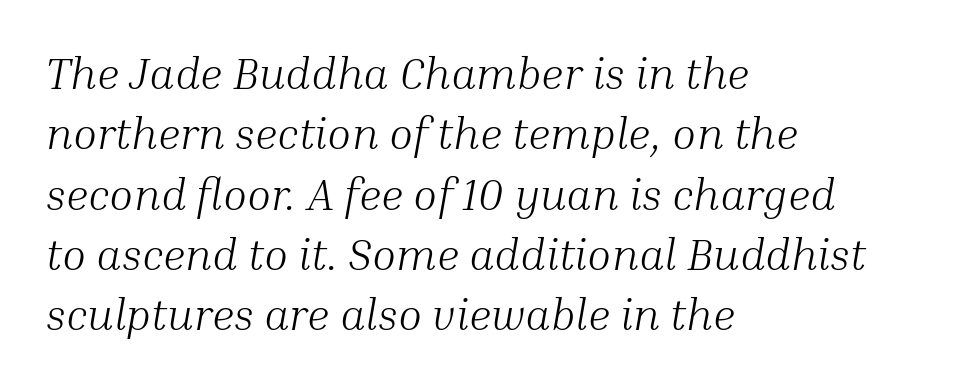
Q: Is the text bold? A: No.
Q: Is the text italic (slanted)? A: Yes, it leans right by about 10 degrees.
Q: Is the typeface a serif or a sans-serif typeface? A: Serif.
Q: Is the text underlined? A: No.
Q: How is the paragraph aligned? A: Left-aligned.
Q: Is the spacing between letters normal or unusually wide? A: Normal.
Q: Is the spacing between lines tight, normal or loose? A: Normal.
Q: Width (condensed, normal, or wide)? A: Normal.
Q: Stroke contrast? A: Medium.
Q: x-height? A: Medium.
Q: Monospaced? A: No.
